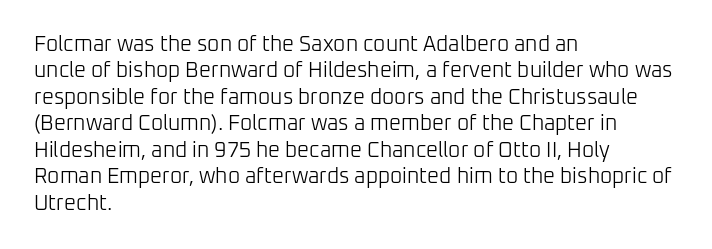
{"italic": "no", "bold": "no", "underline": "no", "align": "left", "line_spacing": "normal", "line_spacing_ratio": 1.26, "letter_spacing": "normal", "letter_spacing_em": 0.0, "glyph_px": 21}
